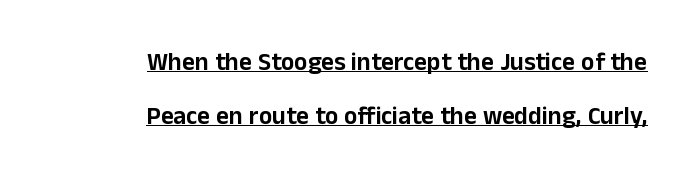
Each line of the rendering has a horizontal stroke beneath the glyphs. The rendering keeps characters at their native spacing. Each line ends at the same right margin while the left side varies. No italicization has been applied; the sample stays upright. The lines are spread far apart with generous leading.
